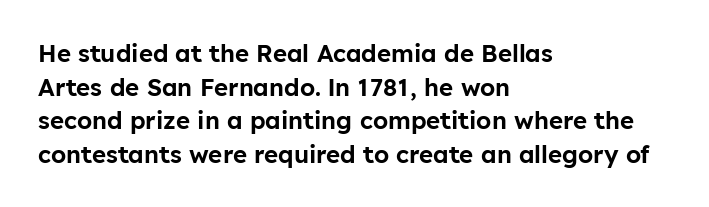
{"italic": "no", "underline": "no", "align": "left", "line_spacing": "normal", "line_spacing_ratio": 1.4, "letter_spacing": "normal", "letter_spacing_em": 0.0, "glyph_px": 24}
